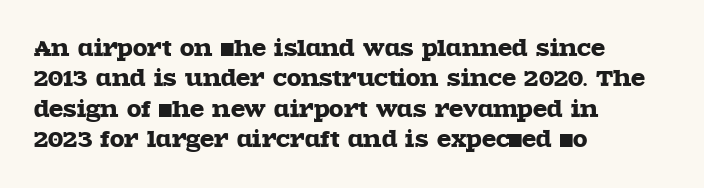
Q: Is the text italic (slanted)? A: No, it is upright.
Q: Is the text underlined? A: No.
Q: How is the paragraph aligned? A: Left-aligned.
Q: Is the spacing between letters normal or unusually wide? A: Normal.
Q: Is the spacing between lines tight, normal or loose? A: Normal.
